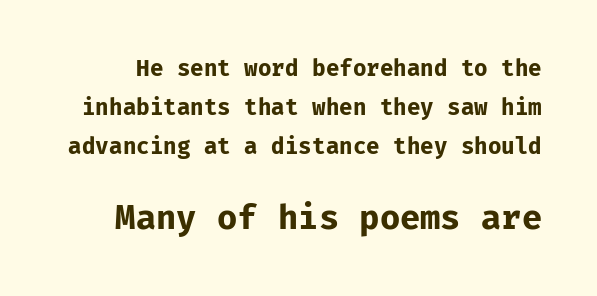
{"serif": "no", "italic": "no", "bold": "yes", "weight": "bold", "width": "normal", "stroke_contrast": "low", "x_height": "medium", "monospaced": "yes", "underline": "no", "line_spacing_ratio": 1.77, "letter_spacing": "normal", "letter_spacing_em": 0.0, "larger_block": "second", "size_ratio": 1.5, "glyph_px": 33}
